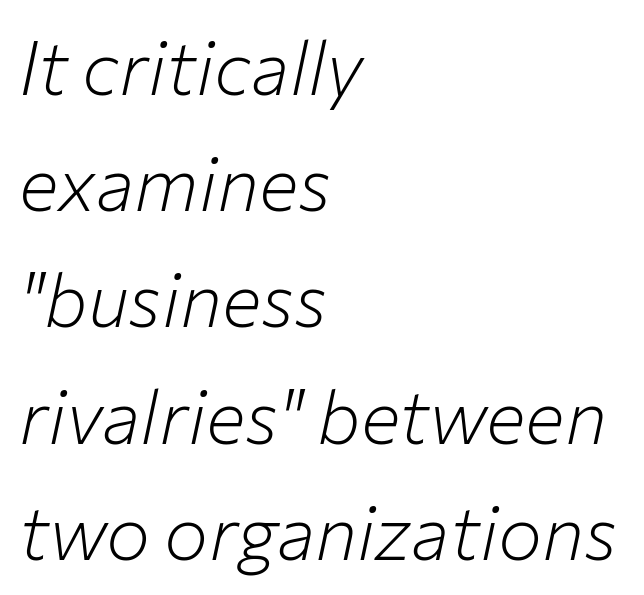
Q: Is the text bold? A: No.
Q: Is the text italic (slanted)? A: Yes, it leans right by about 12 degrees.
Q: Is the text underlined? A: No.
Q: How is the paragraph aligned? A: Left-aligned.
Q: Is the spacing between letters normal or unusually wide? A: Normal.
Q: Is the spacing between lines tight, normal or loose? A: Normal.
Q: Width (condensed, normal, or wide)? A: Normal.
Q: Stroke contrast? A: Low.
Q: x-height? A: Medium.
Q: Monospaced? A: No.
